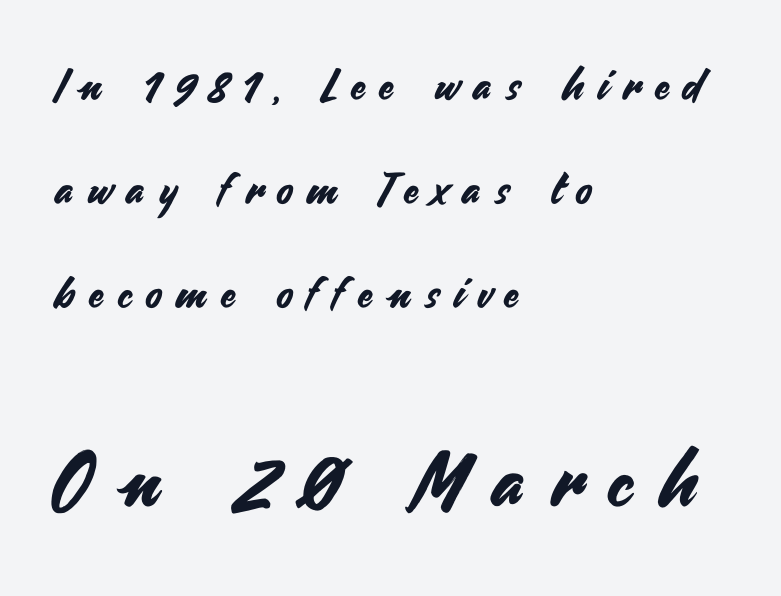
Q: Is the text italic (slanted)? A: Yes.
Q: Is the typeface a serif or a sans-serif typeface? A: Sans-serif.
Q: Is the text underlined? A: No.
Q: How is the paragraph aligned? A: Left-aligned.
Q: Is the spacing between letters normal or unusually wide? A: Unusually wide.
Q: Is the spacing between lines tight, normal or loose? A: Loose.
Q: Which block of text is set in a larger size, the first (top) or the second (bottom)? A: The second (bottom) one.
Q: Width (condensed, normal, or wide)? A: Normal.
Q: Stroke contrast? A: Medium.
Q: x-height? A: Small.
Q: Monospaced? A: No.
